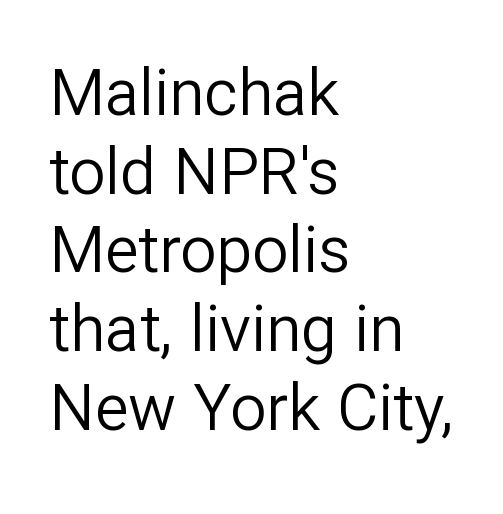
Caption: multi-line text, flush left, ragged right. There is no visible air inserted between adjacent glyphs. The space beneath each line is pristine and unruled. The font sits on the lighter half of the weight spectrum, regular included.
